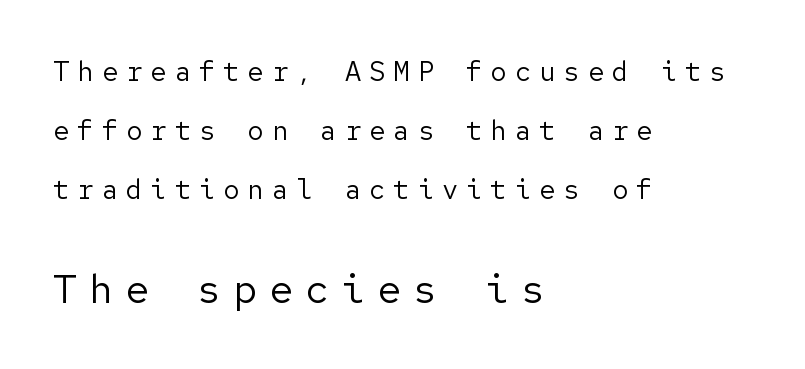
Q: Is the text bold? A: No.
Q: Is the text italic (slanted)? A: No, it is upright.
Q: Is the typeface a serif or a sans-serif typeface? A: Sans-serif.
Q: Is the text underlined? A: No.
Q: How is the paragraph aligned? A: Left-aligned.
Q: Is the spacing between letters normal or unusually wide? A: Unusually wide.
Q: Is the spacing between lines tight, normal or loose? A: Loose.
Q: Which block of text is set in a larger size, the first (top) or the second (bottom)? A: The second (bottom) one.
Q: Width (condensed, normal, or wide)? A: Normal.
Q: Stroke contrast? A: Low.
Q: x-height? A: Medium.
